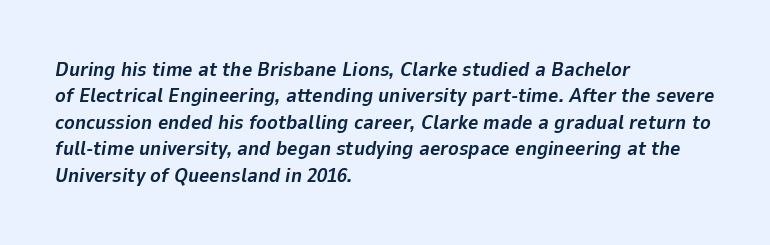
{"italic": "yes", "lean": "right", "slant_degrees": 9, "bold": "yes", "underline": "no", "align": "left", "line_spacing": "normal", "line_spacing_ratio": 1.32, "letter_spacing": "normal", "letter_spacing_em": 0.0, "glyph_px": 20}
